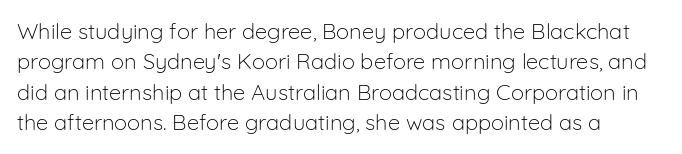
Q: Is the text bold? A: No.
Q: Is the text italic (slanted)? A: No, it is upright.
Q: Is the text underlined? A: No.
Q: Is the spacing between letters normal or unusually wide? A: Normal.
Q: Is the spacing between lines tight, normal or loose? A: Normal.
